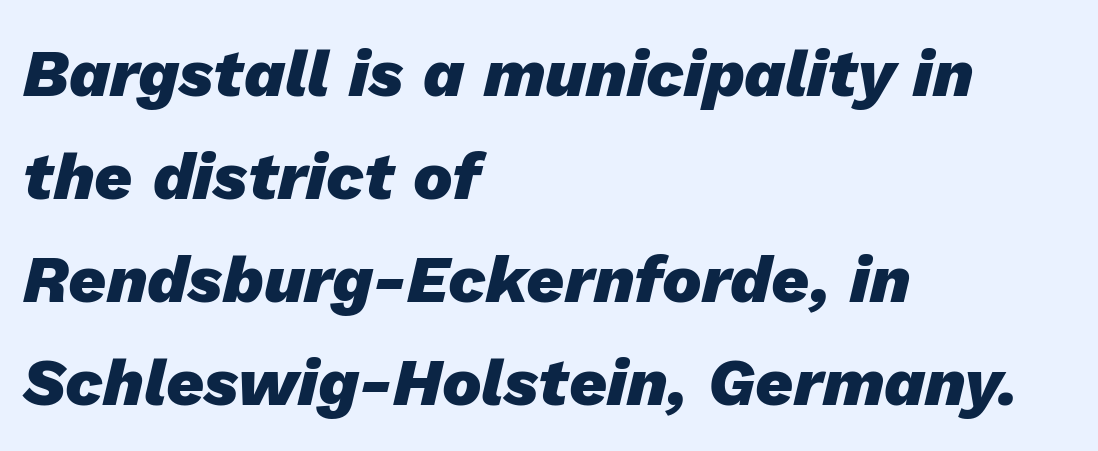
The image shows 66 px heavy type, italic (leaning right); set left-aligned, normal line spacing (1.56x), normal letter spacing, not underlined; low stroke contrast and a medium x-height.
